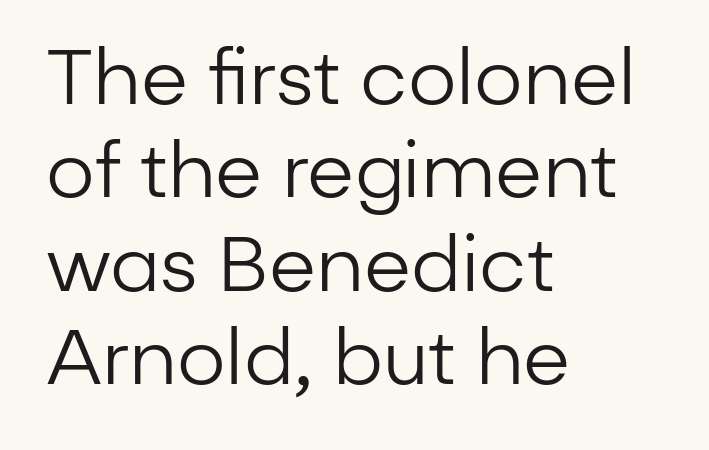
The image shows 76 px regular-weight sans-serif type, upright; set left-aligned, line spacing 1.23x, normal letter spacing, not underlined; low stroke contrast and a medium x-height.
